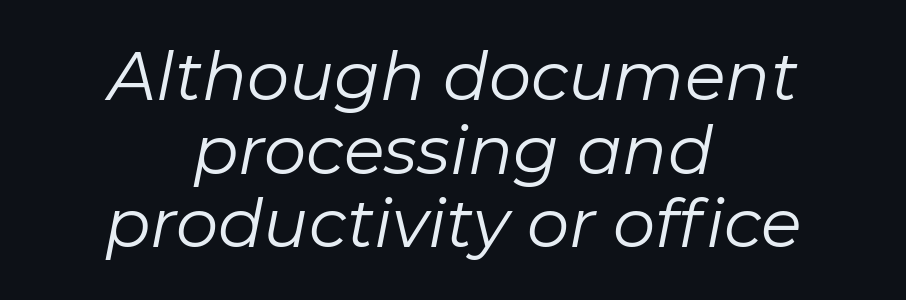
The strokes carry an ordinary text weight at most. Check the space under the baseline: it is left empty. The text carries the slant typical of an italic or oblique font. Tightly led — the rows are bunched.
